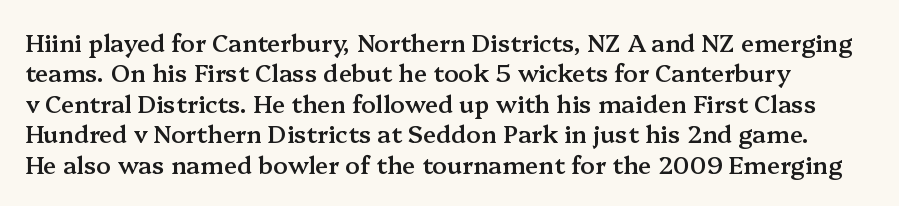
Q: Is the text bold? A: Semi-bold.
Q: Is the text italic (slanted)? A: No, it is upright.
Q: Is the text underlined? A: No.
Q: Is the spacing between letters normal or unusually wide? A: Normal.
Q: Is the spacing between lines tight, normal or loose? A: Normal.
